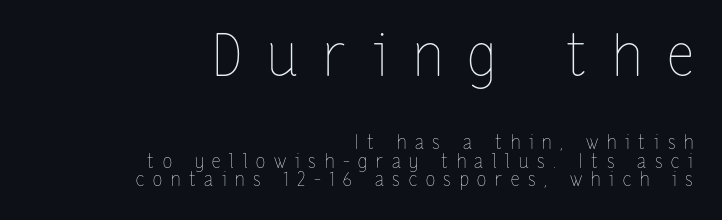
Stroke thickness stays within the range of a standard reading face or lighter. Students, observe: this is what under-led, compact text looks like. The passage shown has open, widely tracked lettering throughout. The passage shown begins with its larger block and ends with its smaller one. Horizontally, the lines are justified to the trailing edge only. Bare-footed words on every line.
